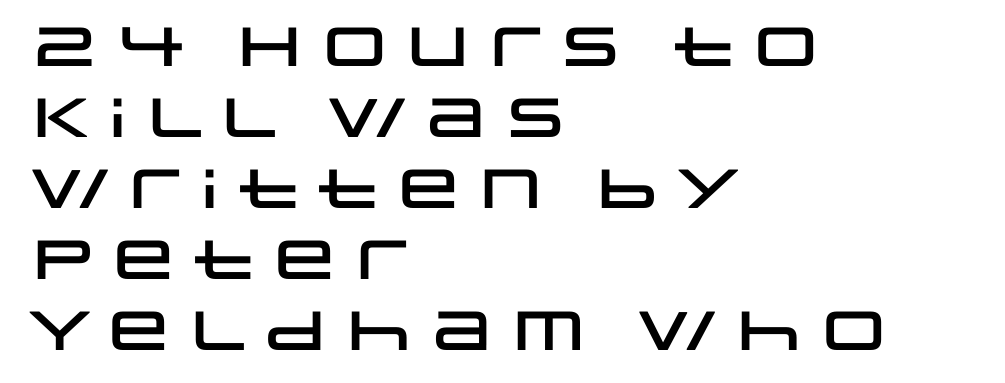
{"serif": "no", "italic": "no", "width": "wide", "stroke_contrast": "low", "x_height": "large", "monospaced": "no", "underline": "no", "align": "left", "line_spacing": "normal", "line_spacing_ratio": 1.29, "letter_spacing": "normal", "letter_spacing_em": 0.0, "glyph_px": 55}
